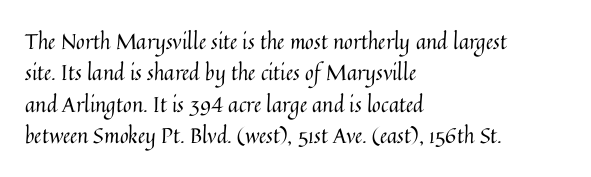
The image shows 21 px text type; set left-aligned, normal line spacing (1.49x), normal letter spacing, not underlined.
